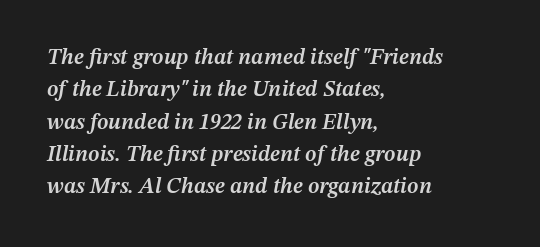
Q: Is the text bold? A: Semi-bold.
Q: Is the text italic (slanted)? A: Yes, it leans right by about 12 degrees.
Q: Is the text underlined? A: No.
Q: How is the paragraph aligned? A: Left-aligned.
Q: Is the spacing between letters normal or unusually wide? A: Normal.
Q: Is the spacing between lines tight, normal or loose? A: Normal.
